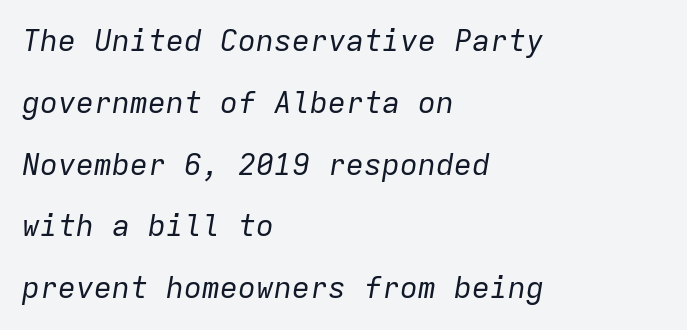
{"italic": "yes", "lean": "right", "slant_degrees": 9, "bold": "no", "weight": "regular", "width": "normal", "stroke_contrast": "low", "x_height": "medium", "monospaced": "yes", "underline": "no", "align": "left", "line_spacing": "loose", "line_spacing_ratio": 2.06, "letter_spacing": "normal", "letter_spacing_em": 0.0, "glyph_px": 30}
